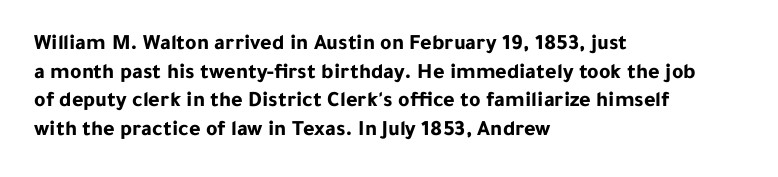
Teacher's note: observe the even left margin — that is flush-left alignment. You can tell it's not italic because the verticals are truly vertical. Words float on clear page, feet unadorned. The letterforms sit shoulder to shoulder at normal distance.
